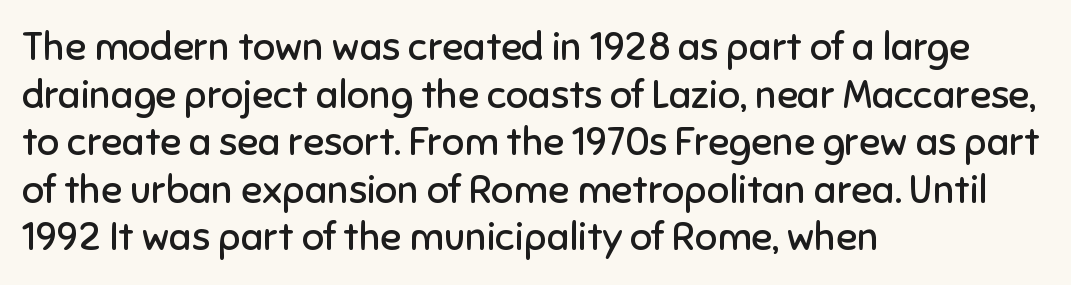
The image shows 39 px regular-weight sans-serif type, upright; set left-aligned, line spacing 1.22x, normal letter spacing, not underlined; low stroke contrast and a medium x-height.
